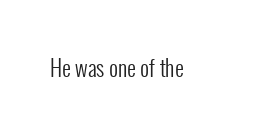
The space directly below the letters is spotless. Quick note: not italic, upright. The line texture is even and compact thanks to regular tracking. These glyphs show unthickened strokes, regular width or finer.
